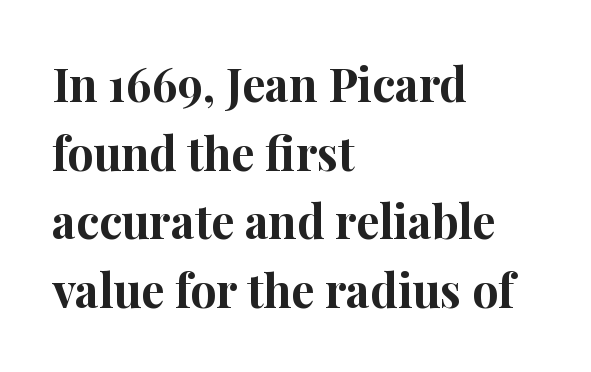
{"serif": "yes", "italic": "no", "bold": "yes", "weight": "bold", "width": "normal", "stroke_contrast": "high", "x_height": "medium", "monospaced": "no", "underline": "no", "align": "left", "line_spacing": "normal", "line_spacing_ratio": 1.49, "letter_spacing": "normal", "letter_spacing_em": 0.0, "glyph_px": 46}
